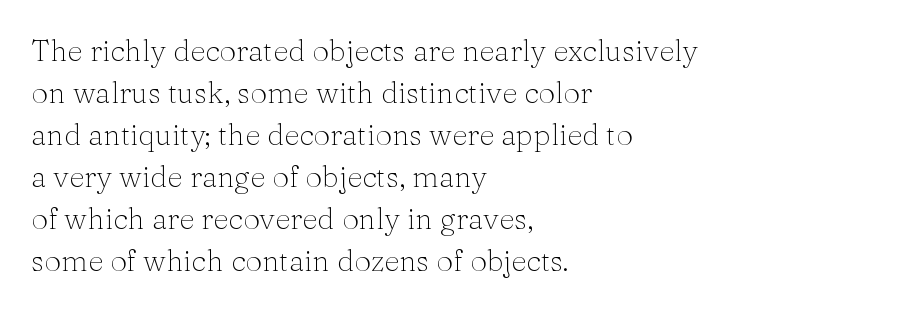
Is this a sans? No — the strokes have serifs. The type sits square on the baseline with zero lean. Bare-footed words on every line. The rendering uses natural spacing where letterforms have individual widths.
